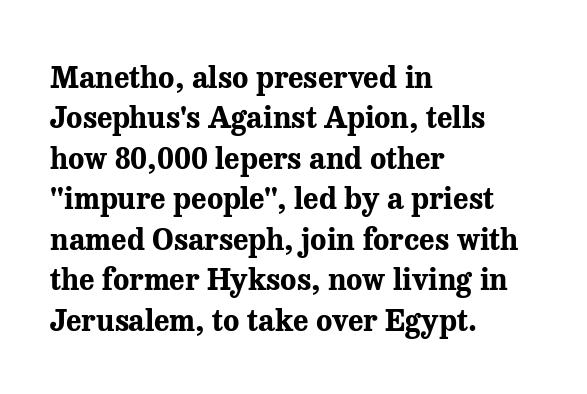
The image shows 30 px bold serif type, upright; set left-aligned, normal line spacing (1.35x), normal letter spacing, not underlined; medium stroke contrast and a medium x-height.
